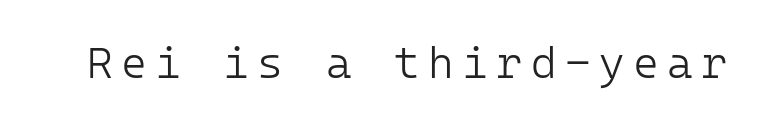
This sample uses a sans-serif face. You could count columns in this text — the font is strictly monospaced. A quiet, ordinary-to-light weight characterises the typeface. This sample uses an upright cut, with every glyph sitting square on the baseline.
